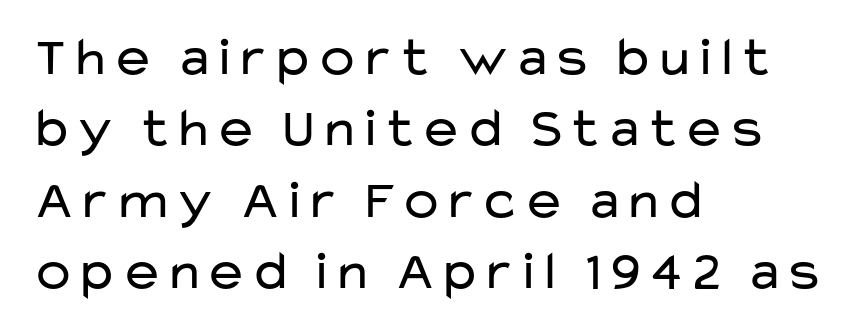
Q: Is the text bold? A: No.
Q: Is the text italic (slanted)? A: No, it is upright.
Q: Is the typeface a serif or a sans-serif typeface? A: Sans-serif.
Q: Is the text underlined? A: No.
Q: How is the paragraph aligned? A: Left-aligned.
Q: Is the spacing between letters normal or unusually wide? A: Normal.
Q: Is the spacing between lines tight, normal or loose? A: Normal.
Q: Width (condensed, normal, or wide)? A: Wide.
Q: Stroke contrast? A: Low.
Q: x-height? A: Medium.
Q: Monospaced? A: No.
